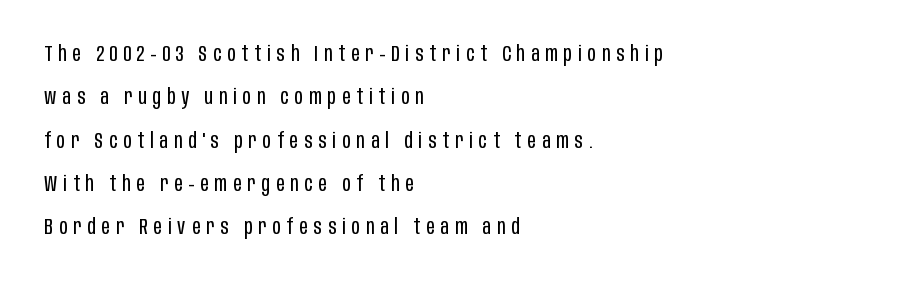
Q: Is the text bold? A: No.
Q: Is the text italic (slanted)? A: No, it is upright.
Q: Is the text underlined? A: No.
Q: How is the paragraph aligned? A: Left-aligned.
Q: Is the spacing between letters normal or unusually wide? A: Unusually wide.
Q: Is the spacing between lines tight, normal or loose? A: Loose.
